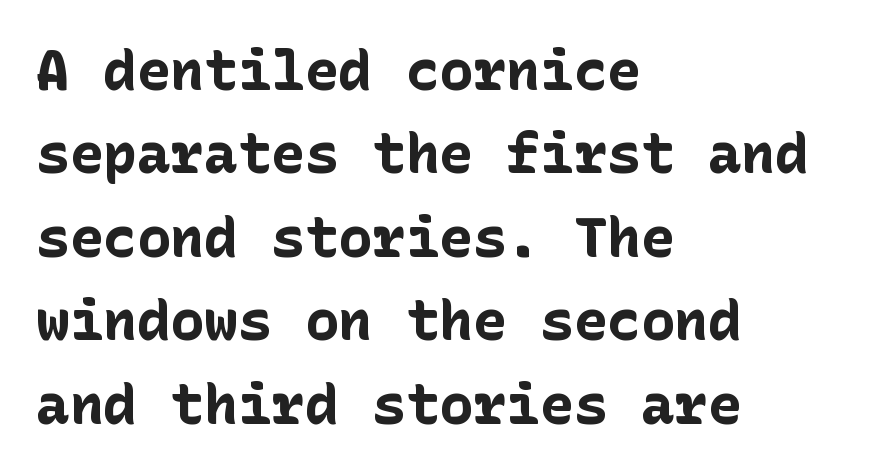
Q: Is the text bold? A: Yes.
Q: Is the text italic (slanted)? A: No, it is upright.
Q: Is the typeface a serif or a sans-serif typeface? A: Sans-serif.
Q: Is the text underlined? A: No.
Q: How is the paragraph aligned? A: Left-aligned.
Q: Is the spacing between letters normal or unusually wide? A: Normal.
Q: Is the spacing between lines tight, normal or loose? A: Normal.
Q: Width (condensed, normal, or wide)? A: Normal.
Q: Stroke contrast? A: Low.
Q: x-height? A: Medium.
